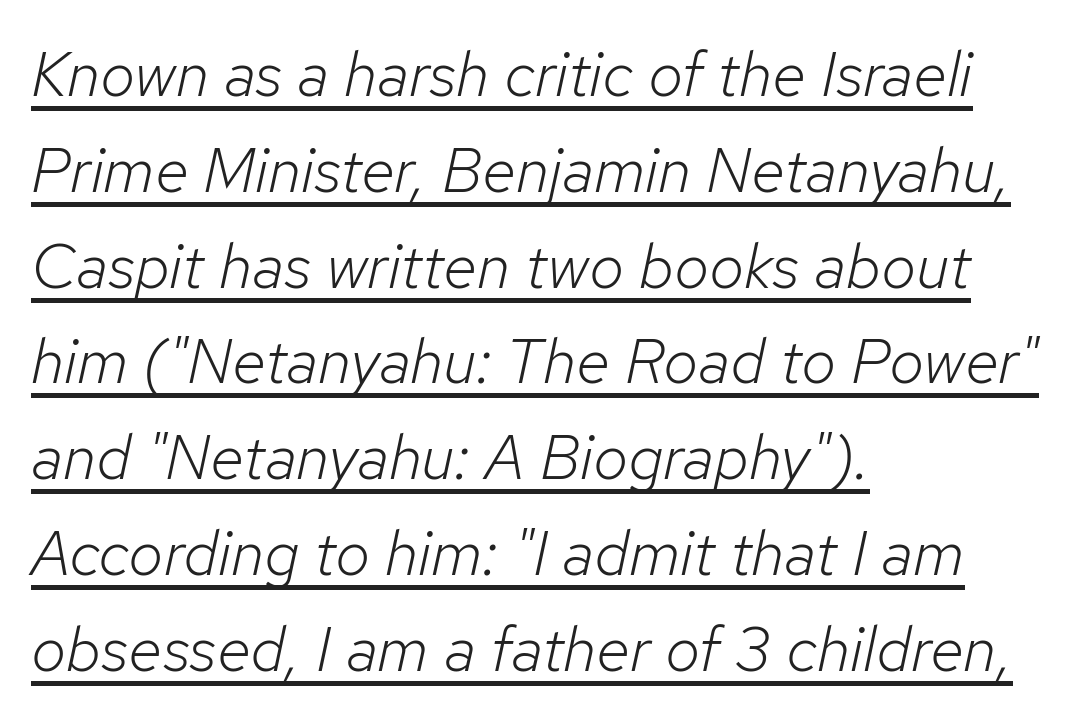
Q: Is the text bold? A: No.
Q: Is the text italic (slanted)? A: Yes, it leans right by about 12 degrees.
Q: Is the text underlined? A: Yes.
Q: How is the paragraph aligned? A: Left-aligned.
Q: Is the spacing between letters normal or unusually wide? A: Normal.
Q: Is the spacing between lines tight, normal or loose? A: Normal.
Q: Width (condensed, normal, or wide)? A: Normal.
Q: Stroke contrast? A: Low.
Q: x-height? A: Medium.
Q: Monospaced? A: No.
